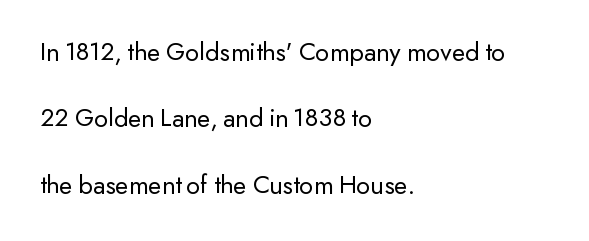
These lines were composed using upright roman letters. In terms of letterspacing, this is plain default setting. The paragraph has a hard left edge and a soft right edge. Baseline-to-baseline distance is far greater than the letter height. Decoration check: the copy has no underline. These glyphs show unthickened strokes, regular width or finer.
